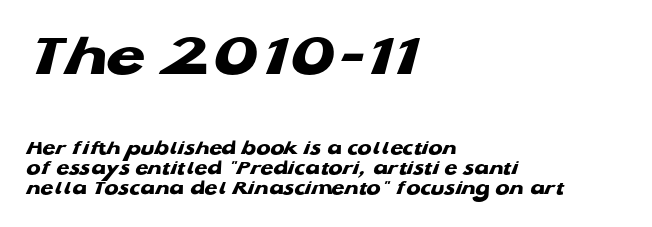
Q: Is the text bold? A: Yes.
Q: Is the typeface a serif or a sans-serif typeface? A: Sans-serif.
Q: Is the text underlined? A: No.
Q: How is the paragraph aligned? A: Left-aligned.
Q: Is the spacing between letters normal or unusually wide? A: Normal.
Q: Is the spacing between lines tight, normal or loose? A: Tight.
Q: Which block of text is set in a larger size, the first (top) or the second (bottom)? A: The first (top) one.
Q: Width (condensed, normal, or wide)? A: Wide.
Q: Stroke contrast? A: Low.
Q: x-height? A: Medium.
Q: Monospaced? A: No.
